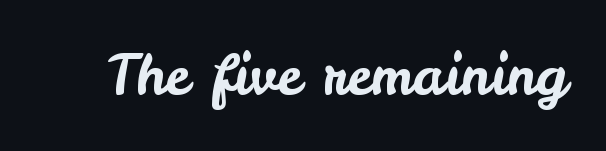
This sample has the flowing, uneven cadence of proportional lettering. Each letter's strokes conclude bluntly, with no projecting serifs. A clean baseline with only descenders dipping below it. Words appear dense and cohesive because spacing is normal.
